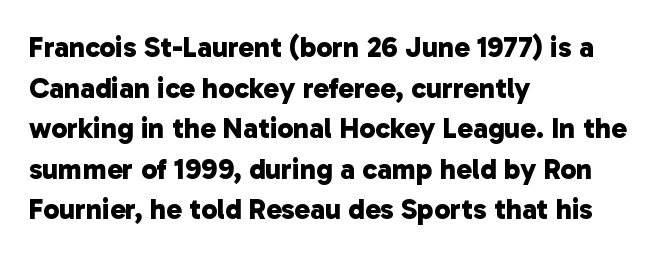
{"serif": "no", "bold": "yes", "weight": "bold", "width": "normal", "stroke_contrast": "low", "x_height": "medium", "monospaced": "no", "underline": "no", "align": "left", "line_spacing": "normal", "line_spacing_ratio": 1.4, "letter_spacing": "normal", "letter_spacing_em": 0.0, "glyph_px": 29}
